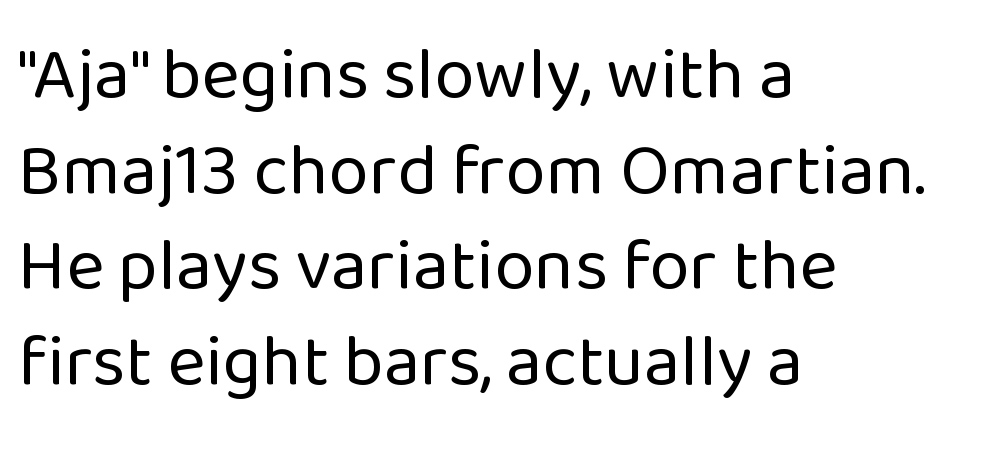
Q: Is the text bold? A: No.
Q: Is the text italic (slanted)? A: No, it is upright.
Q: Is the typeface a serif or a sans-serif typeface? A: Sans-serif.
Q: Is the text underlined? A: No.
Q: How is the paragraph aligned? A: Left-aligned.
Q: Is the spacing between letters normal or unusually wide? A: Normal.
Q: Is the spacing between lines tight, normal or loose? A: Normal.
Q: Width (condensed, normal, or wide)? A: Normal.
Q: Stroke contrast? A: Low.
Q: x-height? A: Medium.
Q: Monospaced? A: No.
